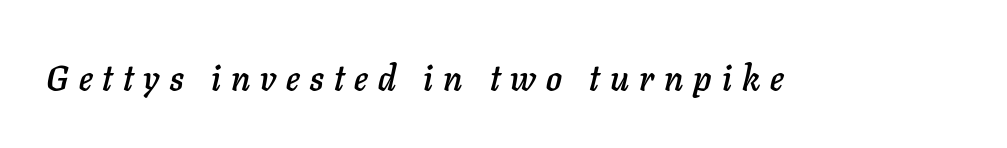
Would a proofreader flag this as italicized? Yes. In terms of letterspacing, this is a distinctly airy, spread setting. Just letters on the line, the space beneath them empty. The passage shown is typed in a proportional face where columns would drift.
